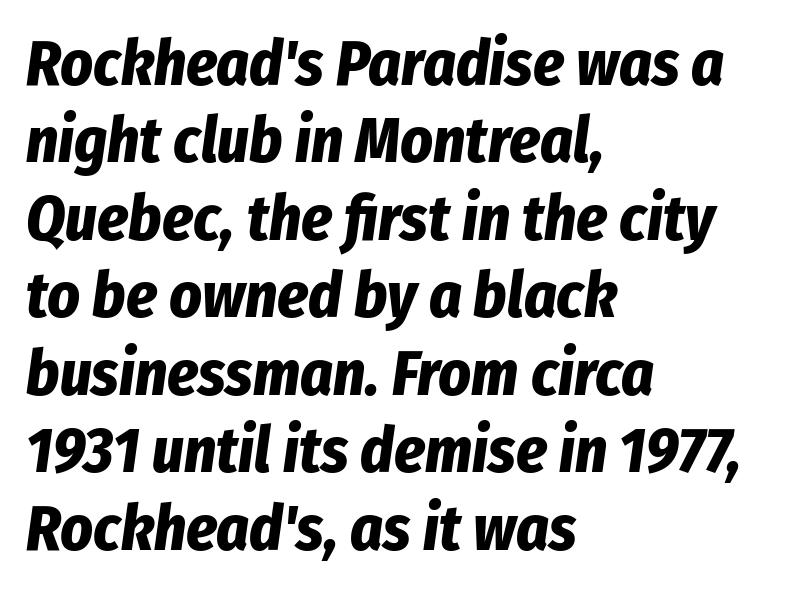
The image shows 63 px bold, condensed type, italic (leaning right); set left-aligned, line spacing 1.23x, normal letter spacing, not underlined; low stroke contrast and a medium x-height.
